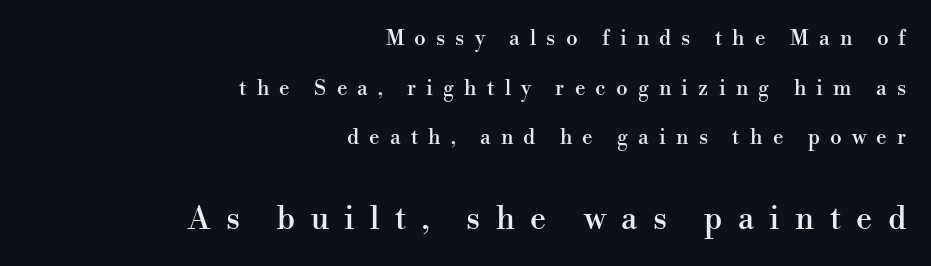
The image shows 32 px serif type, upright; set right-aligned, loose line spacing (2.36x), unusually wide letter spacing (+0.48 em), not underlined; the second (bottom) block is 1.52x larger; high stroke contrast and a small x-height.
